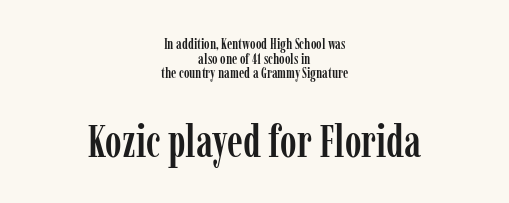
{"serif": "yes", "italic": "no", "width": "condensed", "stroke_contrast": "low", "x_height": "medium", "monospaced": "no", "underline": "no", "align": "center", "line_spacing": "tight", "line_spacing_ratio": 0.97, "letter_spacing": "normal", "letter_spacing_em": 0.0, "larger_block": "second", "size_ratio": 3.0, "glyph_px": 45}
